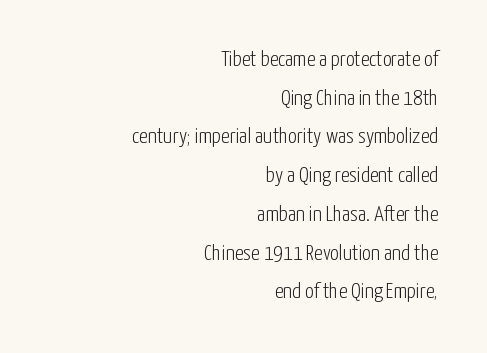
{"italic": "no", "bold": "no", "underline": "no", "align": "right", "line_spacing_ratio": 1.76, "letter_spacing": "normal", "letter_spacing_em": 0.0, "glyph_px": 22}
